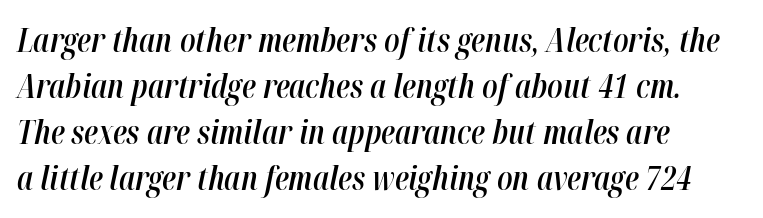
The image shows 32 px semibold, condensed type, italic (leaning right); set left-aligned, normal line spacing (1.44x), normal letter spacing, not underlined; high stroke contrast and a medium x-height.
